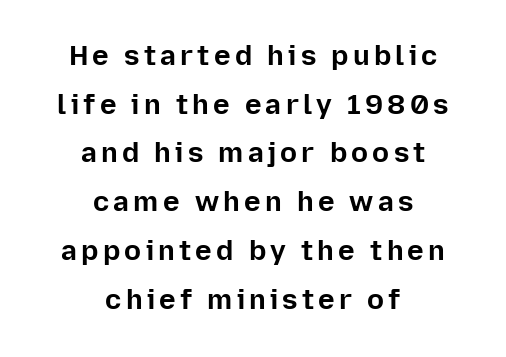
The image shows 28 px bold sans-serif type, upright; set centered, line spacing 1.74x, not underlined; low stroke contrast and a medium x-height.
